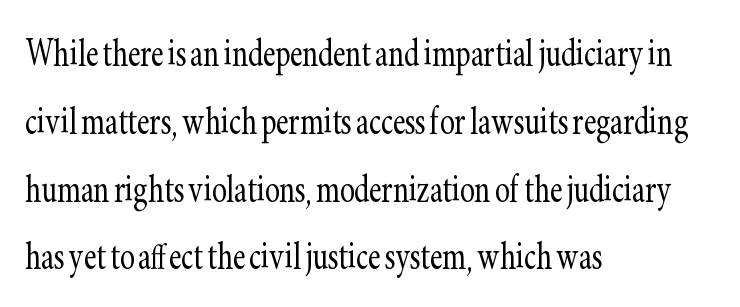
Q: Is the text bold? A: No.
Q: Is the text italic (slanted)? A: No, it is upright.
Q: Is the typeface a serif or a sans-serif typeface? A: Serif.
Q: Is the text underlined? A: No.
Q: How is the paragraph aligned? A: Left-aligned.
Q: Is the spacing between letters normal or unusually wide? A: Normal.
Q: Is the spacing between lines tight, normal or loose? A: Normal.
Q: Width (condensed, normal, or wide)? A: Condensed.
Q: Stroke contrast? A: Low.
Q: x-height? A: Small.
Q: Monospaced? A: No.
